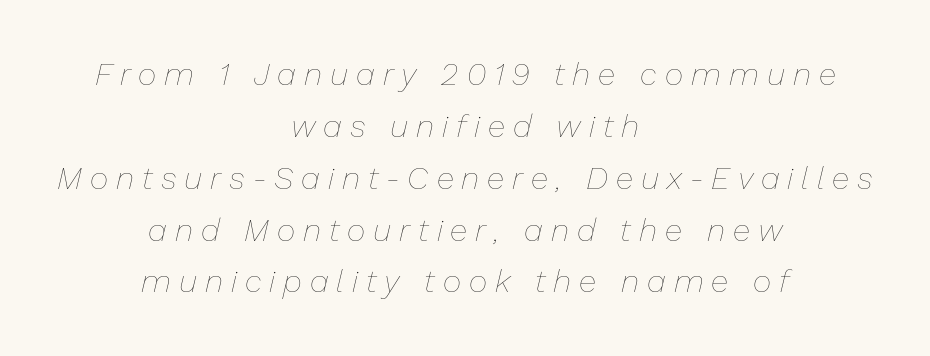
Rule under the text: the space is simply empty. Line spacing here is normal. Italic: yes, the glyphs are oblique. Think of a printed novel: that variable character pitch is what you see here.
